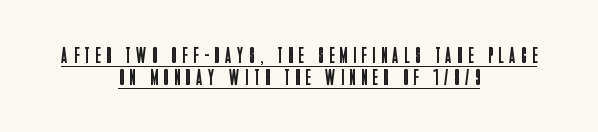
{"italic": "no", "bold": "no", "underline": "yes", "align": "center", "line_spacing": "tight", "line_spacing_ratio": 0.99, "letter_spacing": "wide", "letter_spacing_em": 0.28, "glyph_px": 22}
